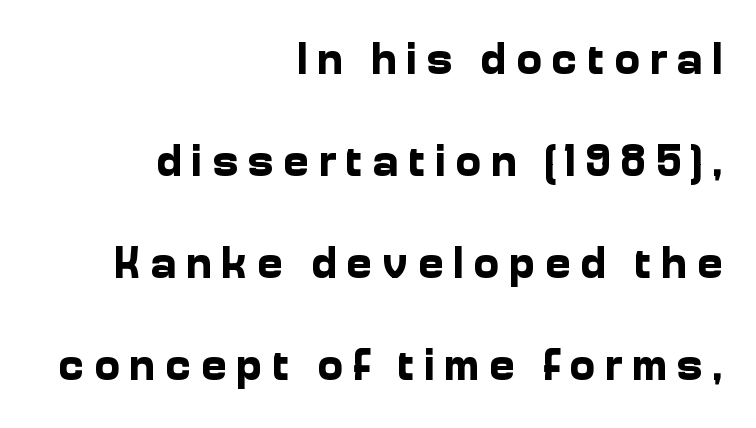
Q: Is the text bold? A: Yes.
Q: Is the text italic (slanted)? A: No, it is upright.
Q: Is the typeface a serif or a sans-serif typeface? A: Sans-serif.
Q: Is the text underlined? A: No.
Q: How is the paragraph aligned? A: Right-aligned.
Q: Is the spacing between letters normal or unusually wide? A: Unusually wide.
Q: Is the spacing between lines tight, normal or loose? A: Loose.
Q: Width (condensed, normal, or wide)? A: Normal.
Q: Stroke contrast? A: Low.
Q: x-height? A: Medium.
Q: Monospaced? A: No.
